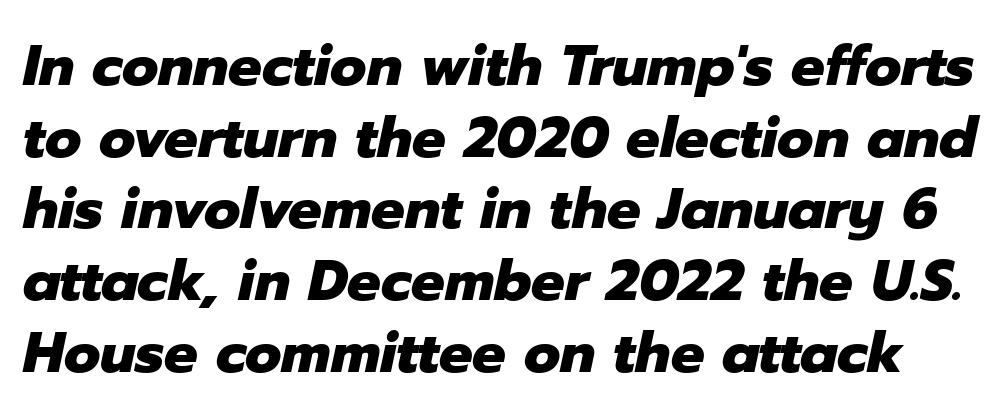
The image shows 56 px heavy type, italic (leaning right); set normal line spacing (1.28x), normal letter spacing, not underlined; low stroke contrast and a medium x-height.
